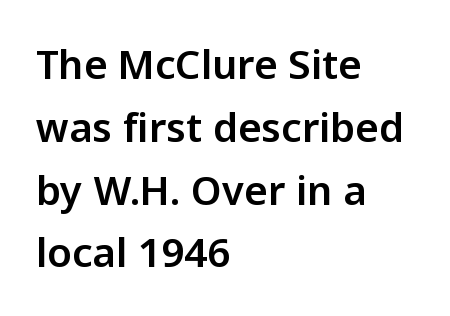
The image shows 40 px sans-serif type, upright; set left-aligned, normal line spacing (1.57x), normal letter spacing, not underlined; low stroke contrast and a medium x-height.
